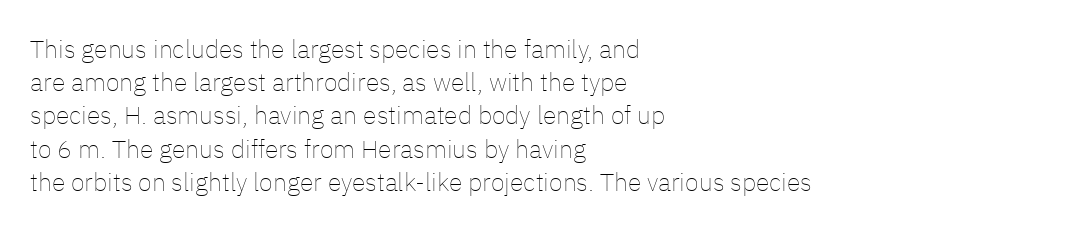
Q: Is the text bold? A: No.
Q: Is the text italic (slanted)? A: No, it is upright.
Q: Is the text underlined? A: No.
Q: How is the paragraph aligned? A: Left-aligned.
Q: Is the spacing between letters normal or unusually wide? A: Normal.
Q: Is the spacing between lines tight, normal or loose? A: Normal.
